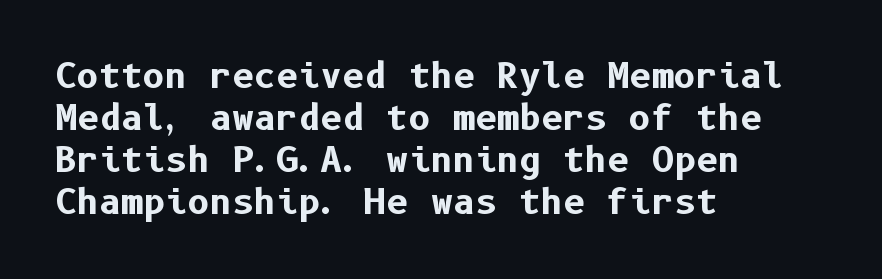
Q: Is the text bold? A: Yes.
Q: Is the text italic (slanted)? A: No, it is upright.
Q: Is the typeface a serif or a sans-serif typeface? A: Sans-serif.
Q: Is the text underlined? A: No.
Q: How is the paragraph aligned? A: Left-aligned.
Q: Is the spacing between letters normal or unusually wide? A: Normal.
Q: Width (condensed, normal, or wide)? A: Normal.
Q: Stroke contrast? A: Low.
Q: x-height? A: Medium.
